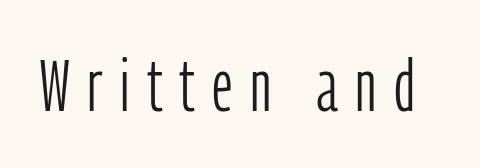
The image shows 73 px light, condensed sans-serif type, upright; set unusually wide letter spacing (+0.24 em), not underlined; low stroke contrast and a medium x-height.
